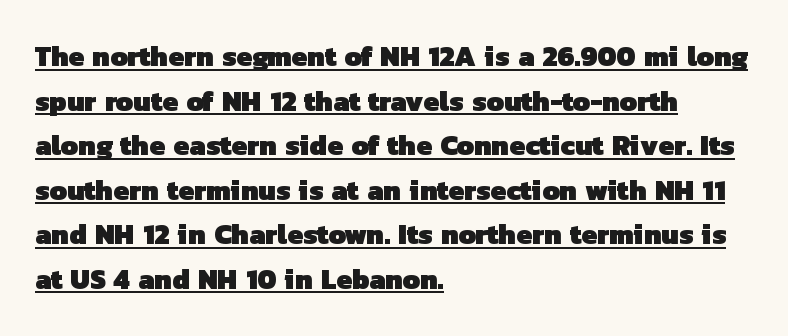
{"serif": "no", "bold": "yes", "weight": "heavy", "width": "normal", "stroke_contrast": "low", "x_height": "medium", "monospaced": "no", "underline": "yes", "align": "left", "line_spacing": "normal", "line_spacing_ratio": 1.59, "letter_spacing": "normal", "letter_spacing_em": 0.0, "glyph_px": 28}
